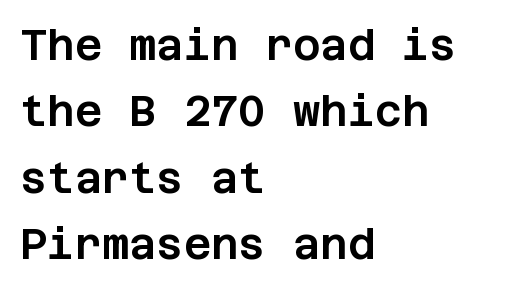
Students, observe: this is what conventionally led text looks like. Type without underlining. Is this a sans? Yes — the strokes have no serifs. Notice how the passage keeps a crisp vertical edge on the left only. It's the straight-up-and-down kind of type.
